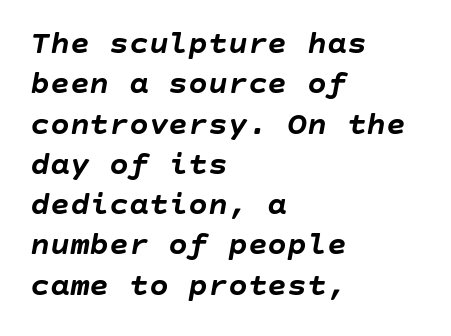
The image shows 33 px semibold type, italic (leaning right); set left-aligned, line spacing 1.22x, normal letter spacing, not underlined; low stroke contrast and a large x-height.
